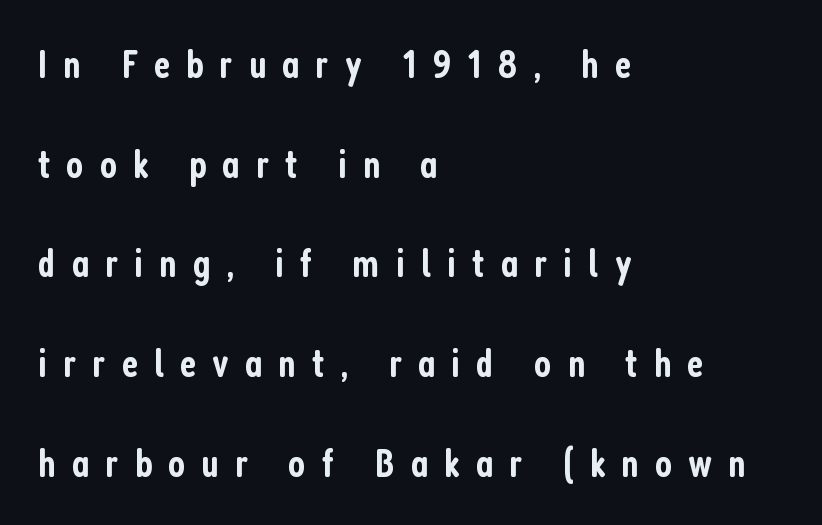
{"serif": "no", "italic": "no", "bold": "semi", "weight": "semibold", "width": "condensed", "stroke_contrast": "low", "x_height": "medium", "monospaced": "no", "underline": "no", "align": "left", "line_spacing": "loose", "line_spacing_ratio": 2.43, "letter_spacing": "wide", "letter_spacing_em": 0.39, "glyph_px": 41}
